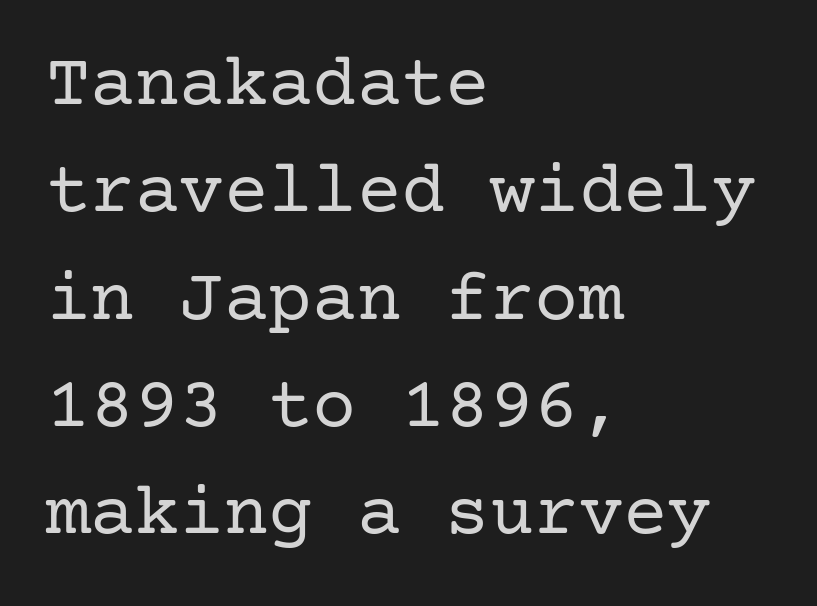
{"serif": "yes", "italic": "no", "bold": "no", "weight": "regular", "width": "normal", "stroke_contrast": "low", "x_height": "medium", "underline": "no", "align": "left", "line_spacing": "normal", "line_spacing_ratio": 1.45, "letter_spacing": "normal", "letter_spacing_em": 0.0, "glyph_px": 74}
